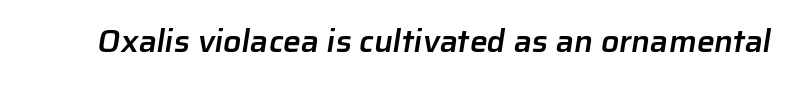
The horizontal fit of the characters is conventional and even. Letters rest on an invisible, unmarked baseline. The letters advance in unequal steps, a hallmark of proportional type. As a designer I'd log this as weight 600, semibold. Letterform terminals end flat and unadorned throughout the passage.
